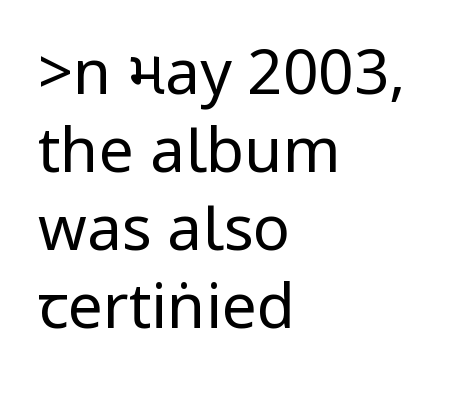
Q: Is the text bold? A: No.
Q: Is the text italic (slanted)? A: No, it is upright.
Q: Is the typeface a serif or a sans-serif typeface? A: Sans-serif.
Q: Is the text underlined? A: No.
Q: How is the paragraph aligned? A: Left-aligned.
Q: Is the spacing between letters normal or unusually wide? A: Normal.
Q: Is the spacing between lines tight, normal or loose? A: Normal.
Q: Width (condensed, normal, or wide)? A: Condensed.
Q: Stroke contrast? A: Low.
